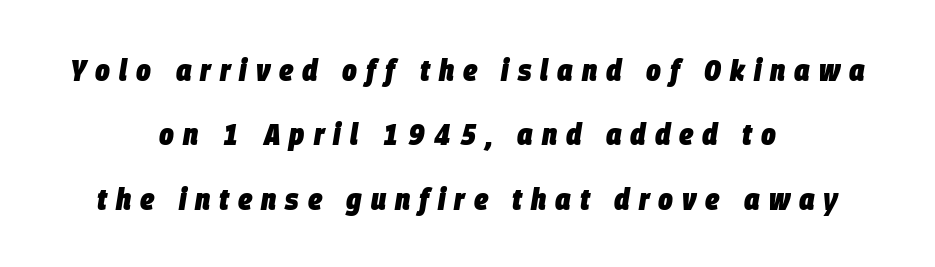
Line starts and ends both wander, symmetrically. There is plenty of visible air inserted between adjacent glyphs. Summary of vertical rhythm: relaxed, with wide interline spacing. Posture: slanted.
